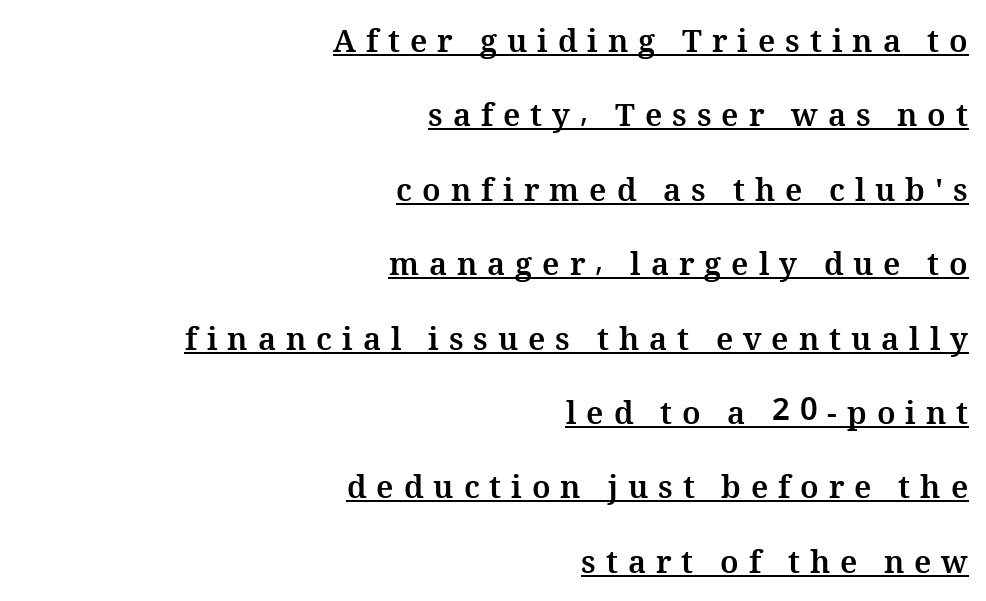
These characters rest on top of a visible drawn line. The leading is generous, giving the passage an open texture. What weight is shown? A full bold with thick strokes. Tall strokes in this sample are plumb rather than angled.
